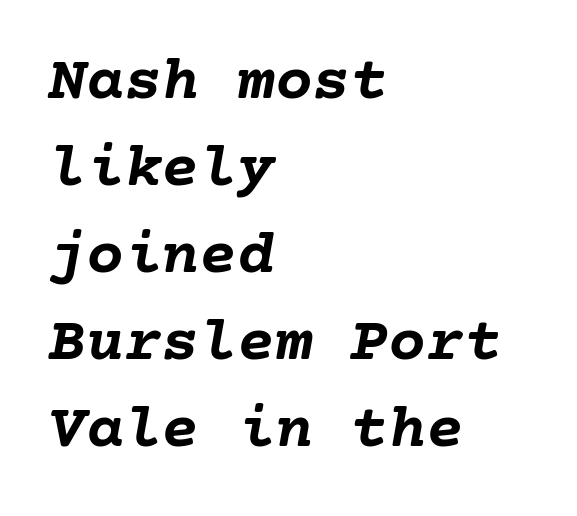
The image shows 63 px semibold type, italic (leaning right); set left-aligned, normal line spacing (1.38x), normal letter spacing, not underlined; low stroke contrast and a medium x-height.
